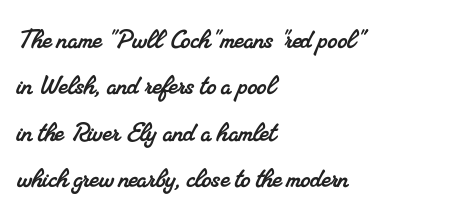
The text was rendered using a seriffed face with decorative stroke endings. Spacing verdict: proportional, widths tailored to each character. Whoever set this chose a conventional vertical rhythm. The rendering anchors every line to the left-hand side. A clean baseline with only descenders dipping below it. In terms of letterspacing, this is plain default setting.
